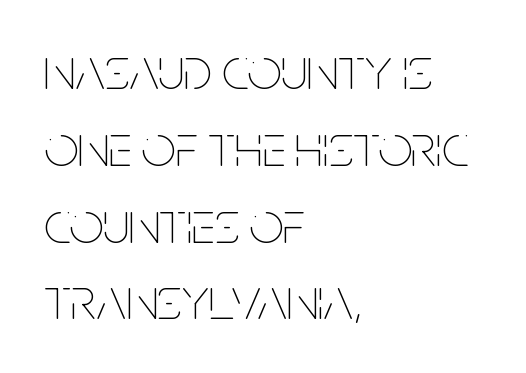
Unbolded letterforms with no extra heft. Lines of text with bare space underneath. The rendering anchors every line to the left-hand side. The type is set solid horizontally, with unmodified tracking.
